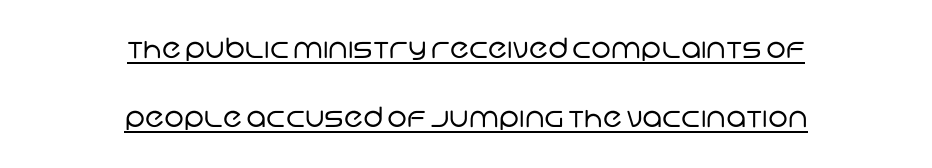
Q: Is the text bold? A: No.
Q: Is the typeface a serif or a sans-serif typeface? A: Sans-serif.
Q: Is the text underlined? A: Yes.
Q: How is the paragraph aligned? A: Centered.
Q: Is the spacing between letters normal or unusually wide? A: Normal.
Q: Is the spacing between lines tight, normal or loose? A: Loose.
Q: Width (condensed, normal, or wide)? A: Normal.
Q: Stroke contrast? A: Low.
Q: x-height? A: Large.
Q: Monospaced? A: No.
